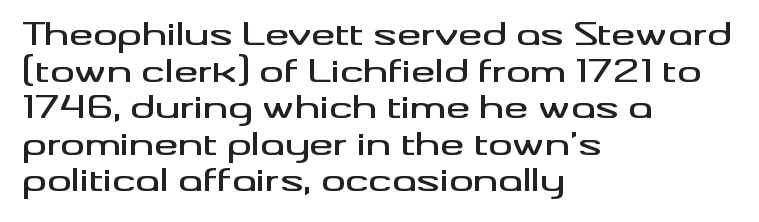
Q: Is the text italic (slanted)? A: No, it is upright.
Q: Is the typeface a serif or a sans-serif typeface? A: Sans-serif.
Q: Is the text underlined? A: No.
Q: How is the paragraph aligned? A: Left-aligned.
Q: Is the spacing between letters normal or unusually wide? A: Normal.
Q: Width (condensed, normal, or wide)? A: Wide.
Q: Stroke contrast? A: Medium.
Q: x-height? A: Small.
Q: Monospaced? A: No.
